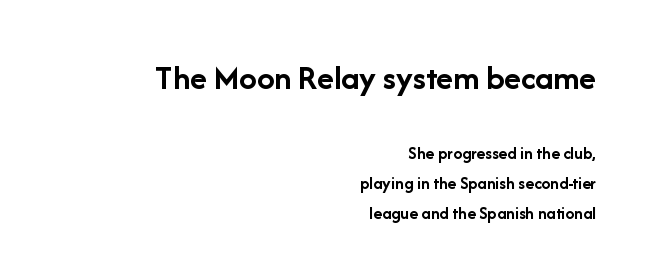
A full-strength bold gives these letters their thick strokes. Is this a fixed-width face? No — the glyphs have proportional, varying widths. Leftover space on each line is placed entirely before the opening word. The letters carry no serifs — their stems end cleanly without finishing strokes. Any mark beneath the type? The region is blank.
